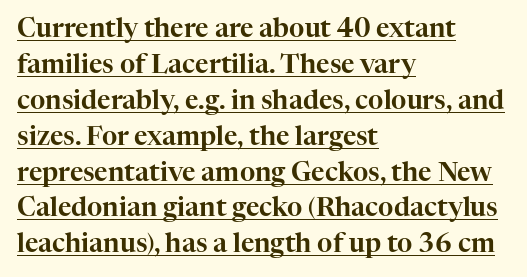
{"italic": "no", "underline": "yes", "align": "left", "line_spacing": "normal", "line_spacing_ratio": 1.38, "letter_spacing": "normal", "letter_spacing_em": 0.0, "glyph_px": 26}
